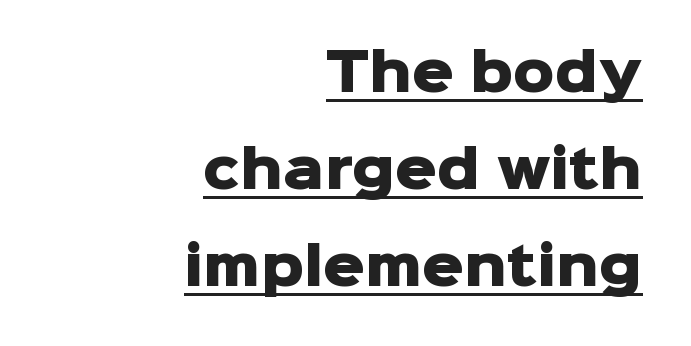
Q: Is the text bold? A: Yes.
Q: Is the text italic (slanted)? A: No, it is upright.
Q: Is the typeface a serif or a sans-serif typeface? A: Sans-serif.
Q: Is the text underlined? A: Yes.
Q: How is the paragraph aligned? A: Right-aligned.
Q: Is the spacing between letters normal or unusually wide? A: Normal.
Q: Width (condensed, normal, or wide)? A: Normal.
Q: Stroke contrast? A: Low.
Q: x-height? A: Medium.
Q: Monospaced? A: No.
